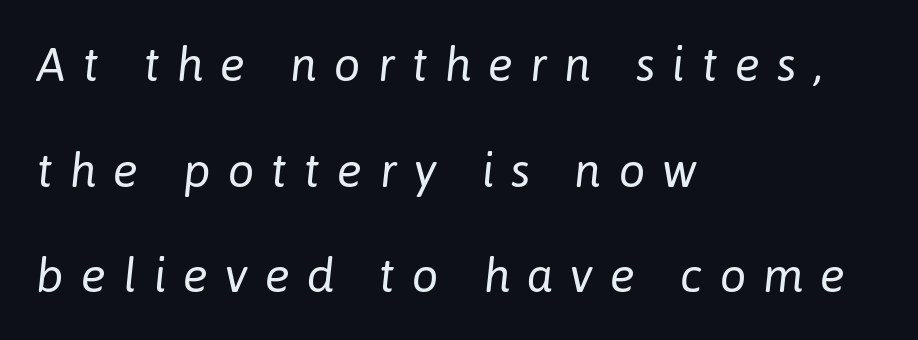
Style check: oblique. The compositor pushed each line to the left boundary. Successive baselines arrive slowly, with a big drop between each. The cut favours lightness, reaching ordinary text weight at its darkest. Any mark beneath the type? The region is blank. The face used here is rendered with a markedly widened letterfit.
